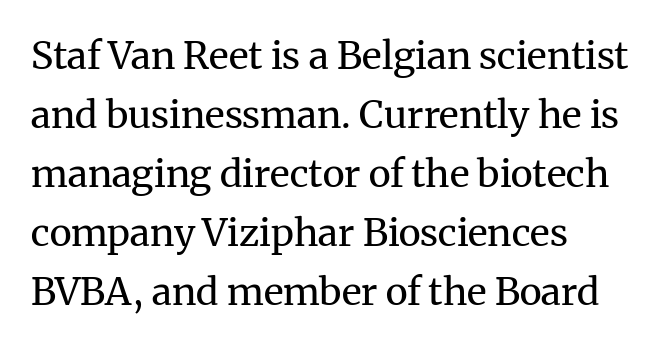
{"serif": "yes", "italic": "no", "bold": "no", "weight": "regular", "width": "normal", "stroke_contrast": "medium", "x_height": "medium", "monospaced": "no", "underline": "no", "align": "left", "line_spacing": "normal", "line_spacing_ratio": 1.55, "letter_spacing": "normal", "letter_spacing_em": 0.0, "glyph_px": 38}
